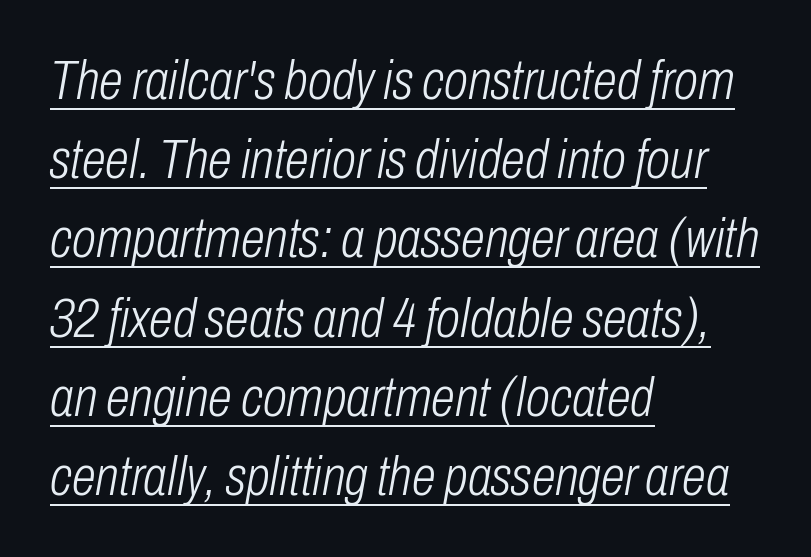
This sample uses plain, unmodified letter spacing. Note the varied advance widths — an 'i' is clearly narrower than an 'm'. Stem width sits at or under what a default text font uses. Characters are canted at an angle relative to the baseline's perpendicular. The face used here appears with an underline applied.
